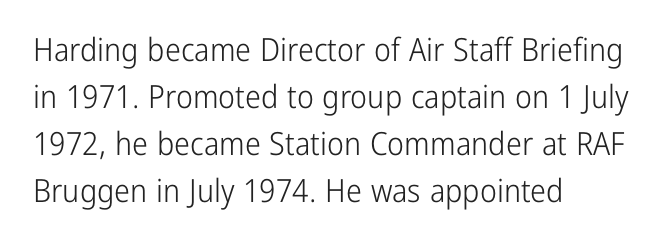
The image shows 32 px light, condensed sans-serif type, upright; set left-aligned, normal line spacing (1.47x), normal letter spacing, not underlined; low stroke contrast and a medium x-height.
